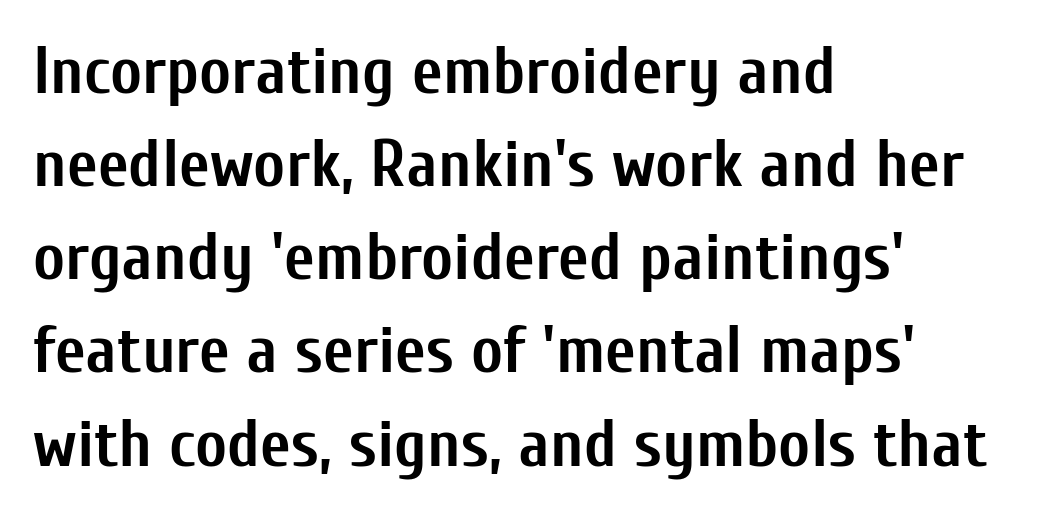
Q: Is the text bold? A: Yes.
Q: Is the text italic (slanted)? A: No, it is upright.
Q: Is the typeface a serif or a sans-serif typeface? A: Sans-serif.
Q: Is the text underlined? A: No.
Q: How is the paragraph aligned? A: Left-aligned.
Q: Is the spacing between letters normal or unusually wide? A: Normal.
Q: Is the spacing between lines tight, normal or loose? A: Normal.
Q: Width (condensed, normal, or wide)? A: Condensed.
Q: Stroke contrast? A: Low.
Q: x-height? A: Medium.
Q: Monospaced? A: No.
